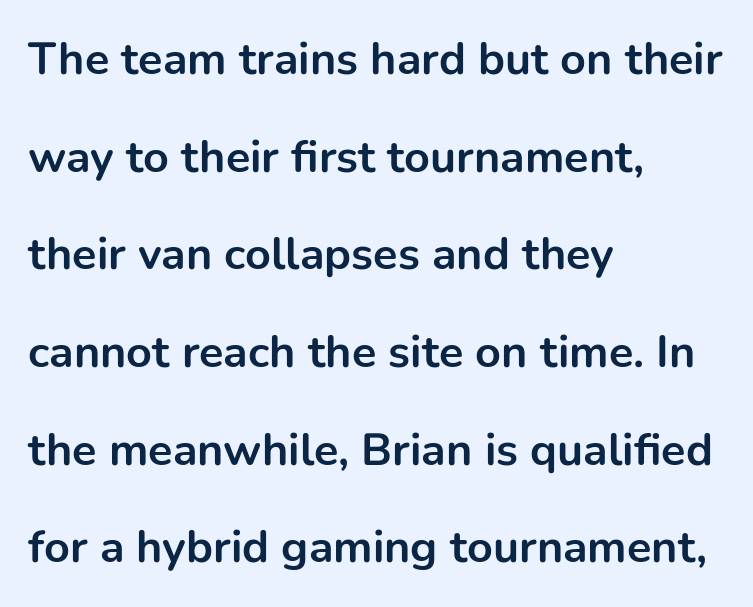
Q: Is the text bold? A: Yes.
Q: Is the text italic (slanted)? A: No, it is upright.
Q: Is the typeface a serif or a sans-serif typeface? A: Sans-serif.
Q: Is the text underlined? A: No.
Q: How is the paragraph aligned? A: Left-aligned.
Q: Is the spacing between letters normal or unusually wide? A: Normal.
Q: Is the spacing between lines tight, normal or loose? A: Loose.
Q: Width (condensed, normal, or wide)? A: Normal.
Q: Stroke contrast? A: Low.
Q: x-height? A: Medium.
Q: Monospaced? A: No.
